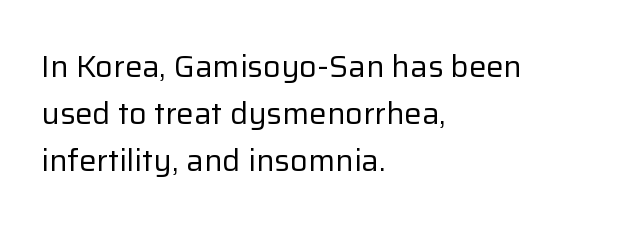
The image shows 31 px regular-weight sans-serif type, upright; set left-aligned, normal line spacing (1.51x), normal letter spacing, not underlined; low stroke contrast and a medium x-height.
